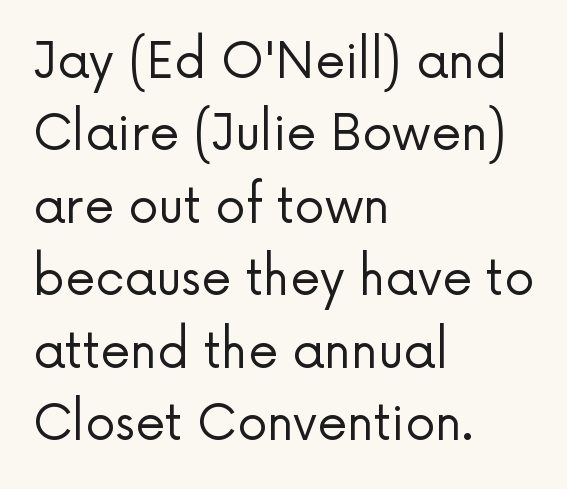
{"serif": "no", "italic": "no", "bold": "no", "weight": "regular", "width": "normal", "stroke_contrast": "low", "x_height": "medium", "monospaced": "no", "underline": "no", "align": "left", "line_spacing": "normal", "line_spacing_ratio": 1.51, "letter_spacing": "normal", "letter_spacing_em": 0.0, "glyph_px": 48}
